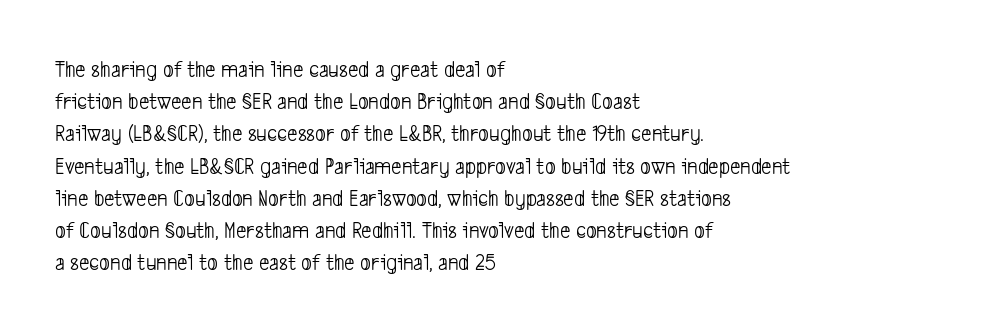
{"bold": "no", "underline": "no", "align": "left", "line_spacing": "normal", "line_spacing_ratio": 1.4, "letter_spacing": "normal", "letter_spacing_em": 0.0, "glyph_px": 23}
